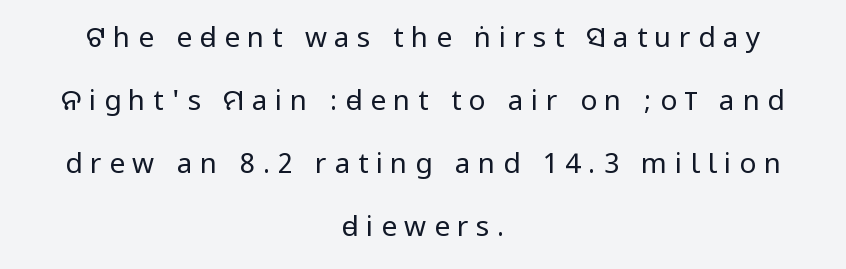
{"serif": "no", "italic": "no", "bold": "no", "weight": "regular", "width": "condensed", "stroke_contrast": "low", "underline": "no", "align": "center", "line_spacing": "loose", "line_spacing_ratio": 2.25, "letter_spacing": "wide", "letter_spacing_em": 0.27, "glyph_px": 28}
